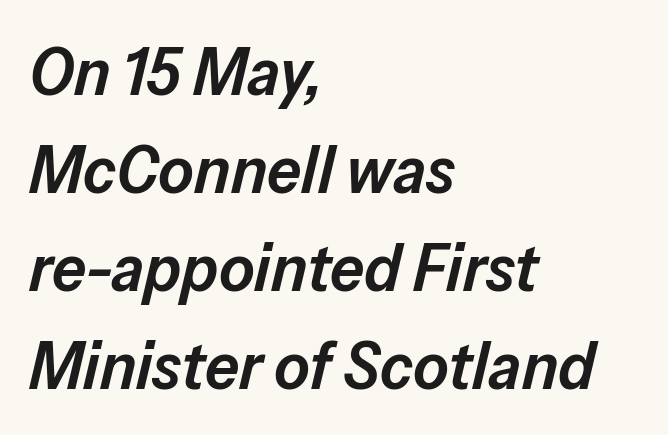
{"italic": "yes", "lean": "right", "slant_degrees": 13, "bold": "semi", "weight": "semibold", "width": "normal", "stroke_contrast": "low", "x_height": "medium", "monospaced": "no", "underline": "no", "align": "left", "line_spacing": "normal", "line_spacing_ratio": 1.44, "letter_spacing": "normal", "letter_spacing_em": 0.0, "glyph_px": 68}
